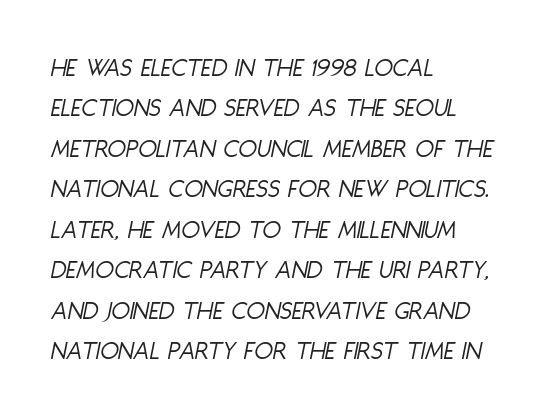
The zone under the glyphs is completely vacant. The letterforms sit shoulder to shoulder at normal distance. Normally led — the rows are evenly, conventionally spaced. The font sits on the lighter half of the weight spectrum, regular included. Casual observation: everything's shoved over to the left.
